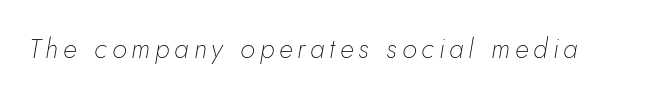
The image shows 27 px text type, italic (leaning right); set not underlined.
